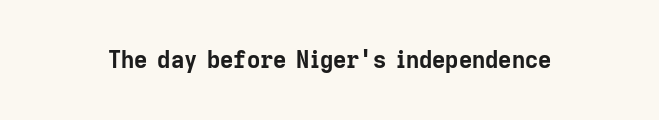
The image shows 23 px bold type, upright; set normal letter spacing, not underlined.
